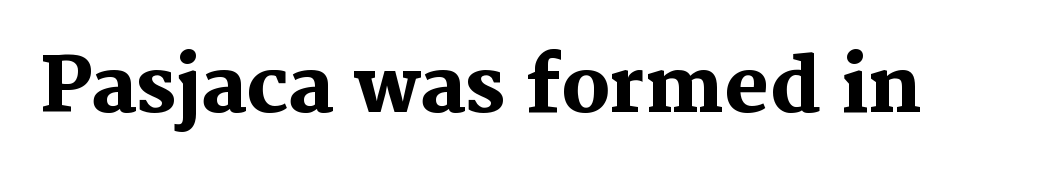
The image shows 75 px heavy serif type, upright; set normal letter spacing, not underlined; medium stroke contrast and a medium x-height.
